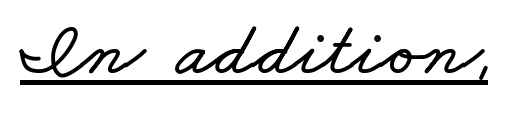
Q: Is the text underlined? A: Yes.
Q: Is the spacing between letters normal or unusually wide? A: Normal.
Q: Width (condensed, normal, or wide)? A: Wide.
Q: Stroke contrast? A: Low.
Q: x-height? A: Small.
Q: Monospaced? A: No.
